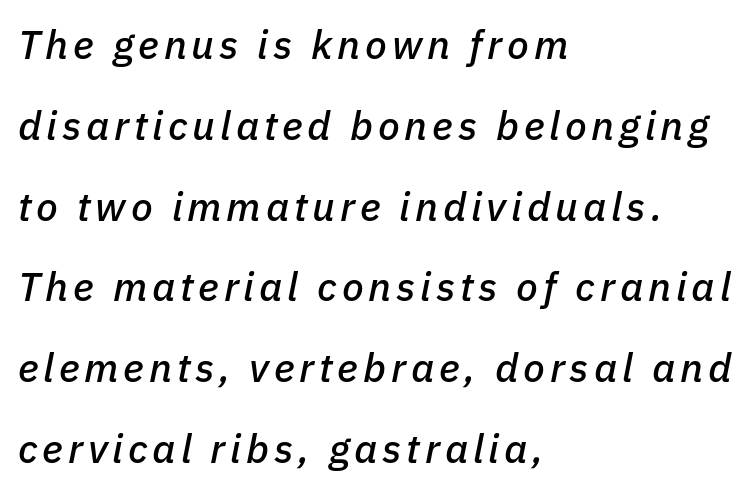
Q: Is the text italic (slanted)? A: Yes, it leans right by about 11 degrees.
Q: Is the text underlined? A: No.
Q: How is the paragraph aligned? A: Left-aligned.
Q: Is the spacing between lines tight, normal or loose? A: Loose.
Q: Width (condensed, normal, or wide)? A: Normal.
Q: Stroke contrast? A: Low.
Q: x-height? A: Medium.
Q: Monospaced? A: No.
